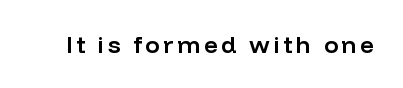
{"italic": "no", "bold": "semi", "underline": "no", "glyph_px": 24}
